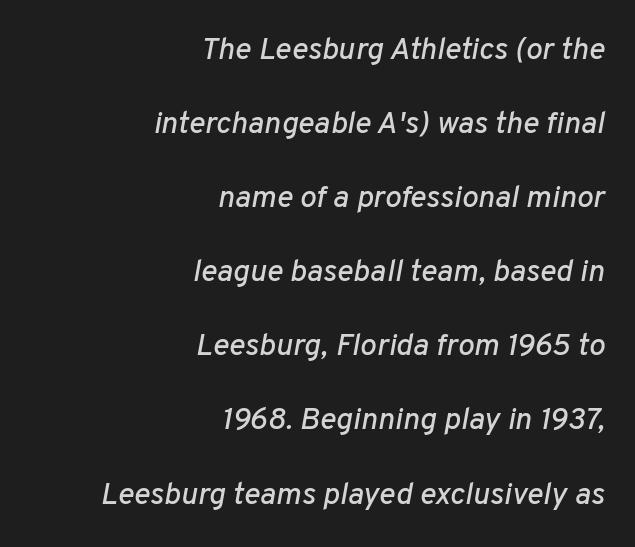
All the whitespace from short lines collects on the left. The baseline area is clear. Letter spacing: default. The letters are slanted; this is an italic face. Note the varied advance widths — an 'i' is clearly narrower than an 'm'. Baseline-to-baseline distance is far greater than the letter height.
